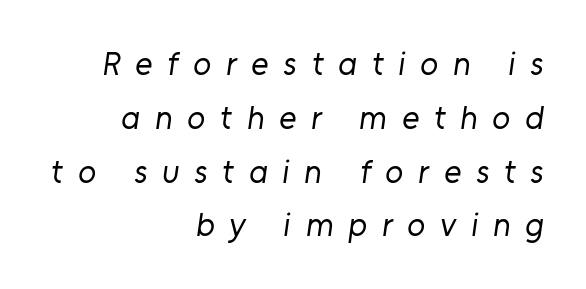
Q: Is the text bold? A: No.
Q: Is the typeface a serif or a sans-serif typeface? A: Sans-serif.
Q: Is the text underlined? A: No.
Q: How is the paragraph aligned? A: Right-aligned.
Q: Is the spacing between letters normal or unusually wide? A: Unusually wide.
Q: Is the spacing between lines tight, normal or loose? A: Normal.
Q: Width (condensed, normal, or wide)? A: Normal.
Q: Stroke contrast? A: Low.
Q: x-height? A: Medium.
Q: Monospaced? A: No.
